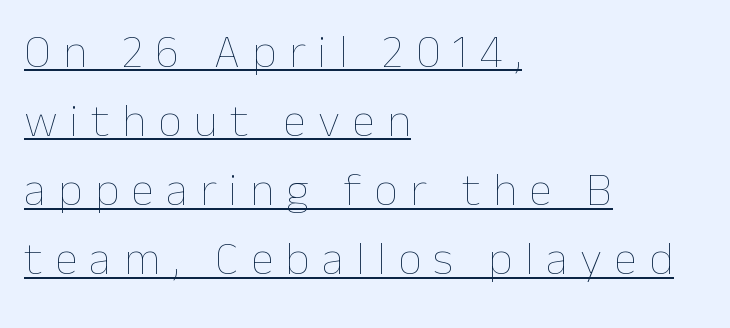
The image shows 47 px thin type, upright; set left-aligned, normal line spacing (1.47x), unusually wide letter spacing (+0.26 em), underlined; low stroke contrast and a medium x-height.
